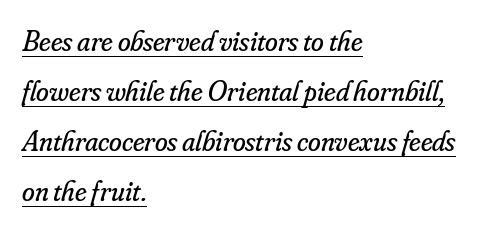
The rendering shows small feet on the letterforms — a serif design. Words appear dense and cohesive because spacing is normal. Rendered with sloped, italic letterforms. Has an underline been added? It has. Proportional: the letters do not fall into vertical columns. Every row of glyphs begins at an identical x-position on the left.
